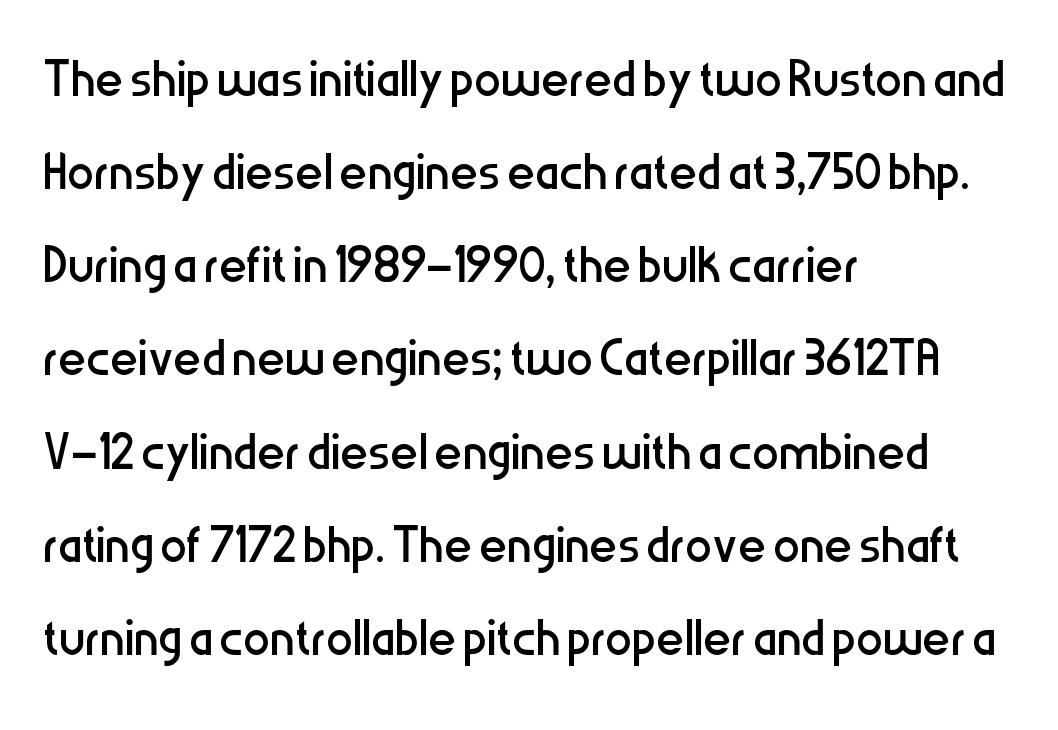
The compositor pushed each line to the left boundary. Leading matches the norm, producing a regular column. Weight: regular or lighter. Tracking here is standard; glyphs follow each other at the usual distance. Varying glyph widths throughout — classic text-font behaviour. Clear beneath every line of the passage.
